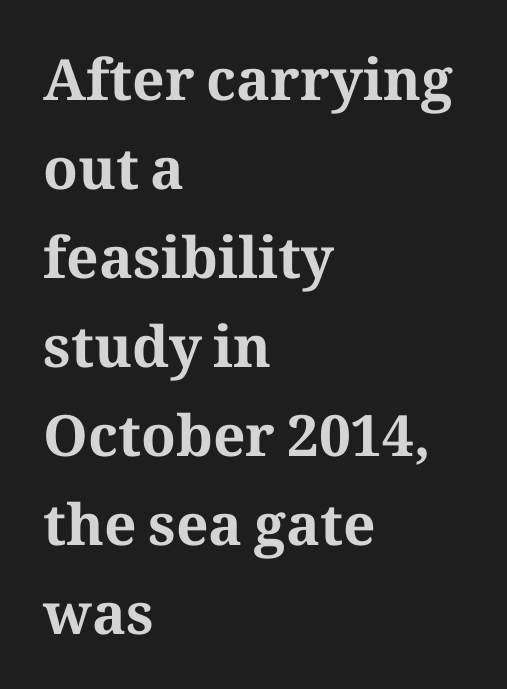
Q: Is the text bold? A: Yes.
Q: Is the text italic (slanted)? A: No, it is upright.
Q: Is the typeface a serif or a sans-serif typeface? A: Serif.
Q: Is the text underlined? A: No.
Q: How is the paragraph aligned? A: Left-aligned.
Q: Is the spacing between letters normal or unusually wide? A: Normal.
Q: Is the spacing between lines tight, normal or loose? A: Normal.
Q: Width (condensed, normal, or wide)? A: Normal.
Q: Stroke contrast? A: Medium.
Q: x-height? A: Medium.
Q: Monospaced? A: No.
